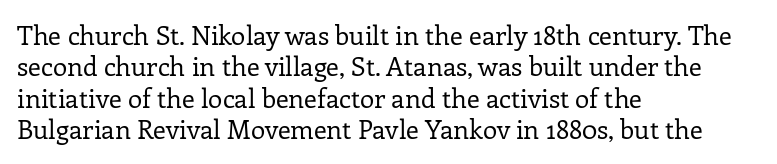
{"italic": "no", "bold": "no", "underline": "no", "align": "left", "line_spacing_ratio": 1.21, "letter_spacing": "normal", "letter_spacing_em": 0.0, "glyph_px": 26}
